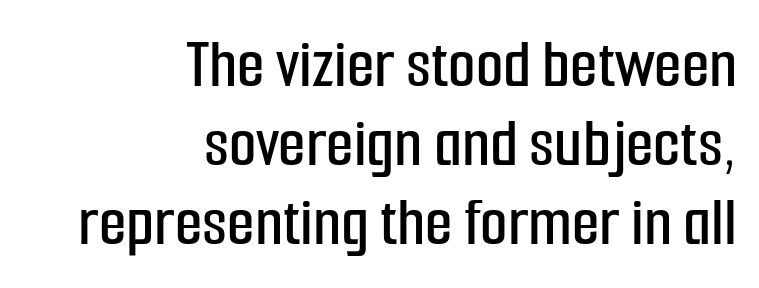
{"serif": "no", "italic": "no", "width": "condensed", "stroke_contrast": "low", "x_height": "medium", "monospaced": "no", "underline": "no", "align": "right", "line_spacing": "tight", "line_spacing_ratio": 1.11, "letter_spacing": "normal", "letter_spacing_em": 0.0, "glyph_px": 71}
